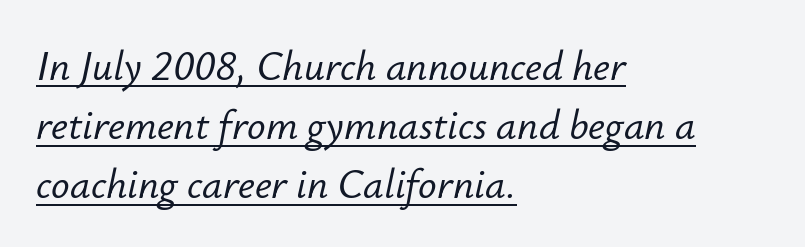
{"italic": "yes", "lean": "right", "slant_degrees": 12, "width": "normal", "stroke_contrast": "low", "x_height": "small", "monospaced": "no", "underline": "yes", "align": "left", "line_spacing": "normal", "line_spacing_ratio": 1.44, "letter_spacing": "normal", "letter_spacing_em": 0.0, "glyph_px": 41}
